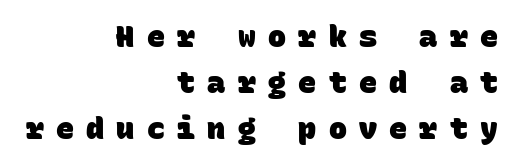
The image shows 30 px heavy sans-serif type, monospaced; set right-aligned, normal line spacing (1.54x), unusually wide letter spacing (+0.41 em), not underlined; low stroke contrast and a large x-height.
